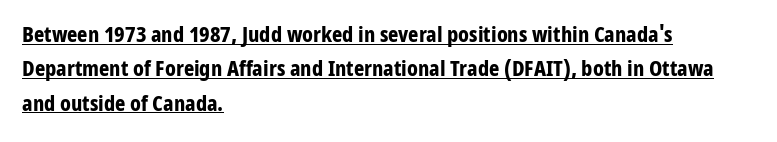
{"italic": "no", "bold": "yes", "underline": "yes", "align": "left", "line_spacing": "normal", "line_spacing_ratio": 1.56, "letter_spacing": "normal", "letter_spacing_em": 0.0, "glyph_px": 22}
